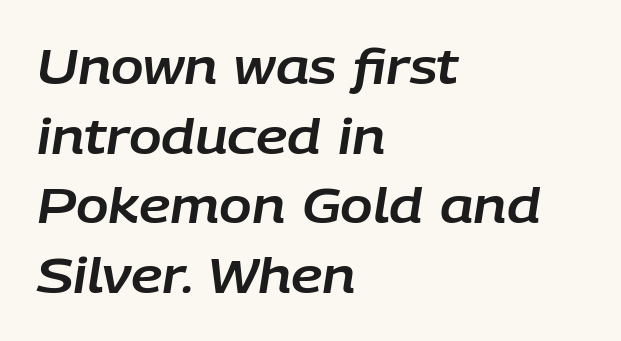
The image shows 48 px text type, italic (leaning right); set left-aligned, normal line spacing (1.45x), normal letter spacing, not underlined; low stroke contrast and a large x-height.
